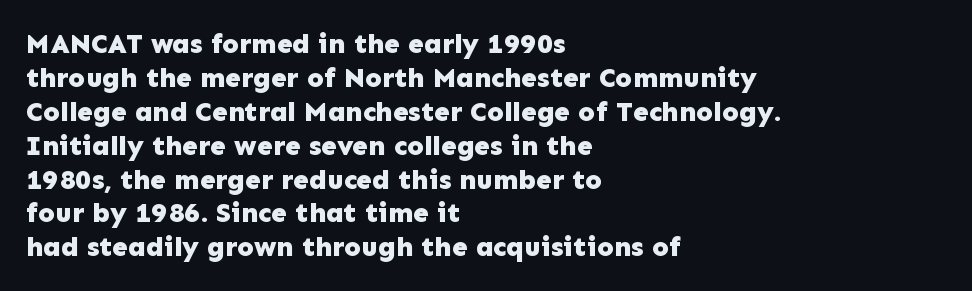
Q: Is the text bold? A: Yes.
Q: Is the text italic (slanted)? A: No, it is upright.
Q: Is the typeface a serif or a sans-serif typeface? A: Sans-serif.
Q: Is the text underlined? A: No.
Q: How is the paragraph aligned? A: Left-aligned.
Q: Is the spacing between letters normal or unusually wide? A: Normal.
Q: Width (condensed, normal, or wide)? A: Normal.
Q: Stroke contrast? A: Low.
Q: x-height? A: Medium.
Q: Monospaced? A: No.
